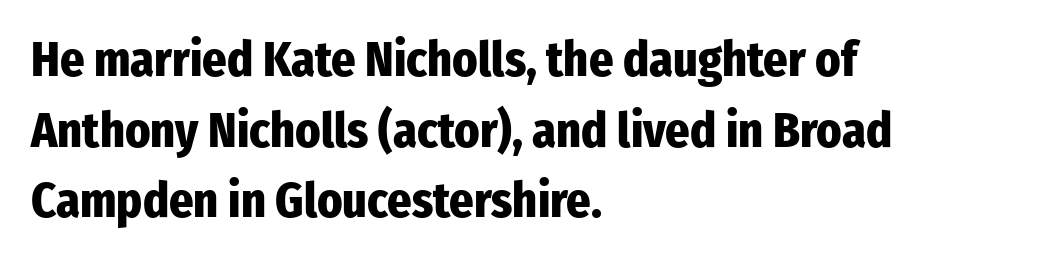
{"serif": "no", "italic": "no", "bold": "yes", "weight": "heavy", "width": "condensed", "stroke_contrast": "low", "x_height": "medium", "monospaced": "no", "underline": "no", "align": "left", "line_spacing": "normal", "line_spacing_ratio": 1.47, "letter_spacing": "normal", "letter_spacing_em": 0.0, "glyph_px": 48}
